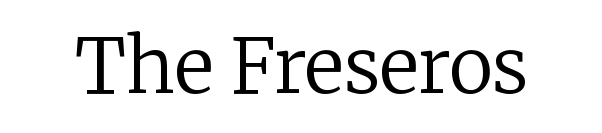
{"serif": "yes", "italic": "no", "bold": "no", "weight": "regular", "width": "normal", "stroke_contrast": "low", "x_height": "medium", "monospaced": "no", "underline": "no", "letter_spacing": "normal", "letter_spacing_em": 0.0, "glyph_px": 75}
